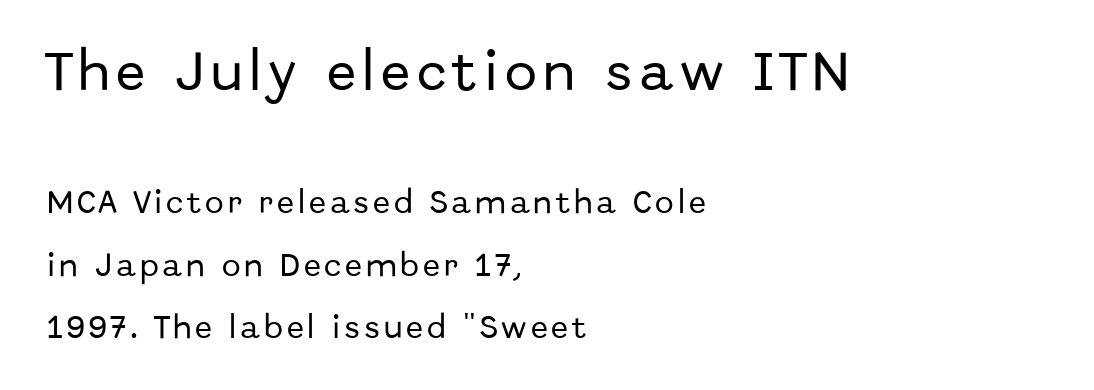
Q: Is the text italic (slanted)? A: No, it is upright.
Q: Is the typeface a serif or a sans-serif typeface? A: Sans-serif.
Q: Is the text underlined? A: No.
Q: How is the paragraph aligned? A: Left-aligned.
Q: Is the spacing between lines tight, normal or loose? A: Loose.
Q: Which block of text is set in a larger size, the first (top) or the second (bottom)? A: The first (top) one.
Q: Width (condensed, normal, or wide)? A: Normal.
Q: Stroke contrast? A: Low.
Q: x-height? A: Medium.
Q: Monospaced? A: No.
